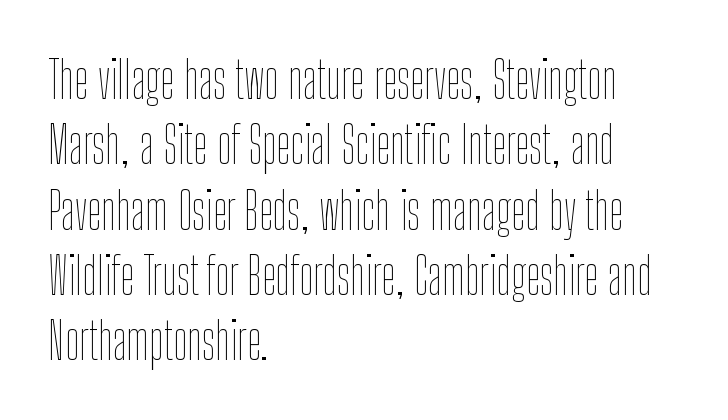
The image shows 51 px thin, condensed type, upright; set left-aligned, normal line spacing (1.28x), normal letter spacing, not underlined; low stroke contrast and a medium x-height.
